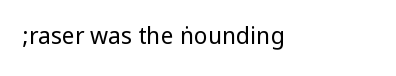
No word sits above an underline. The lettering stays uniformly vertical, giving the passage a roman look. Does extra space separate the letters? No, they use regular spacing. Compared with a centered layout, this one pins lines to the left instead.
